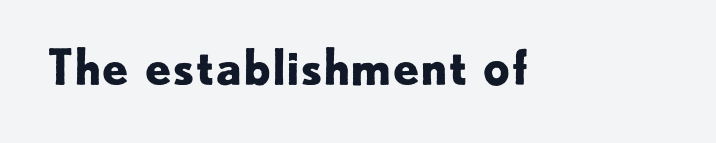
Q: Is the text bold? A: Yes.
Q: Is the text italic (slanted)? A: No, it is upright.
Q: Is the typeface a serif or a sans-serif typeface? A: Sans-serif.
Q: Is the text underlined? A: No.
Q: Is the spacing between letters normal or unusually wide? A: Normal.
Q: Width (condensed, normal, or wide)? A: Normal.
Q: Stroke contrast? A: Low.
Q: x-height? A: Small.
Q: Monospaced? A: No.
